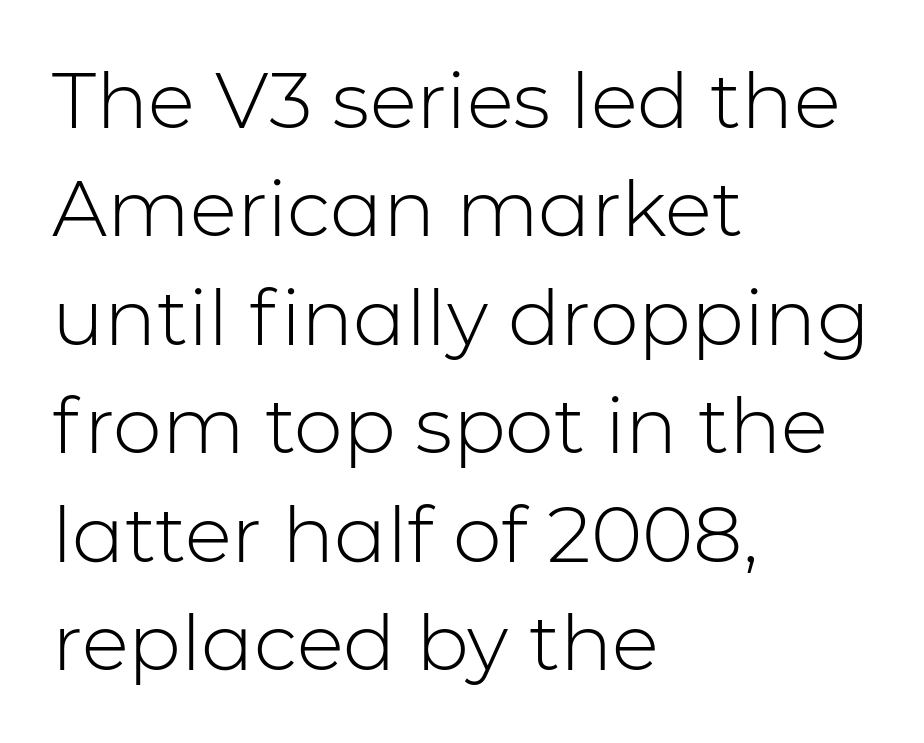
Anything drawn beneath the words? Only blank space. Caption: face not bold, strokes unweighted. Leading: standard. Line starts are locked; line ends wander. In terms of letterspacing, this is plain default setting. Unlike italic type, these characters show no tilt at all.
